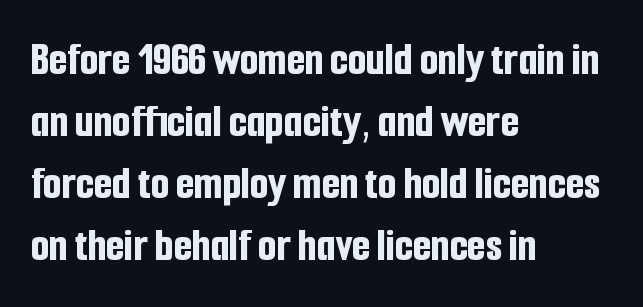
{"serif": "no", "italic": "no", "bold": "yes", "weight": "bold", "width": "condensed", "stroke_contrast": "low", "x_height": "medium", "monospaced": "no", "underline": "no", "align": "left", "line_spacing": "normal", "line_spacing_ratio": 1.32, "letter_spacing": "normal", "letter_spacing_em": 0.0, "glyph_px": 47}
